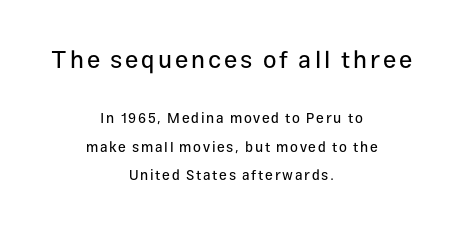
Typesetter's note — upper block bumped up in size, lower block left smaller. The foot of each line stays bare and open. Ascenders rise straight up at ninety degrees. This sample trades compactness for vertical openness between lines. Compared with a flush-left layout, this one balances lines on the center instead.
